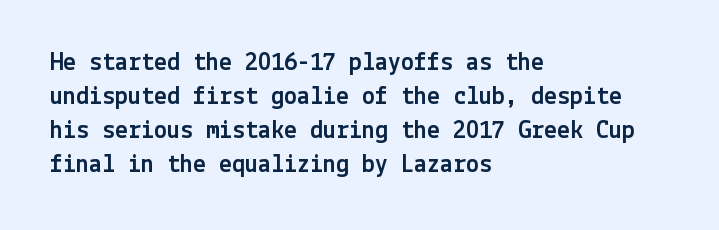
The image shows 26 px text type, upright; set left-aligned, normal line spacing (1.31x), normal letter spacing, not underlined.
